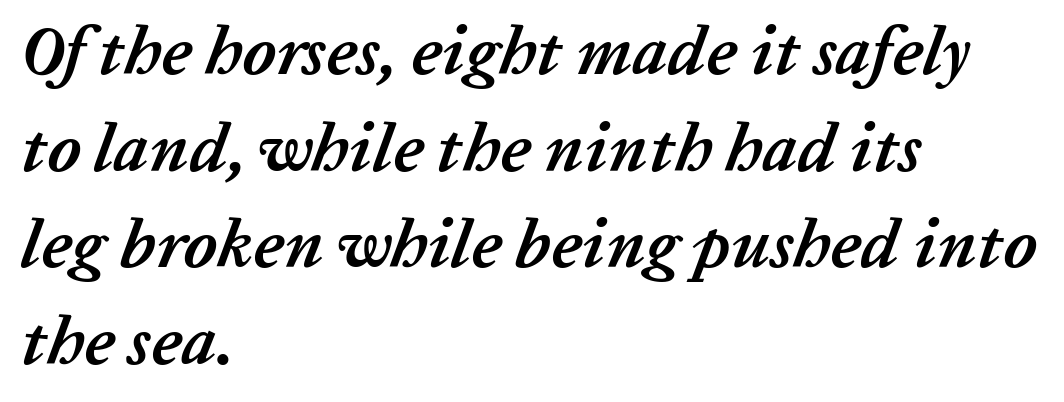
{"italic": "yes", "lean": "right", "slant_degrees": 20, "bold": "yes", "weight": "semibold", "width": "normal", "stroke_contrast": "low", "x_height": "medium", "monospaced": "no", "underline": "no", "align": "left", "line_spacing": "normal", "line_spacing_ratio": 1.4, "letter_spacing": "normal", "letter_spacing_em": 0.0, "glyph_px": 69}
